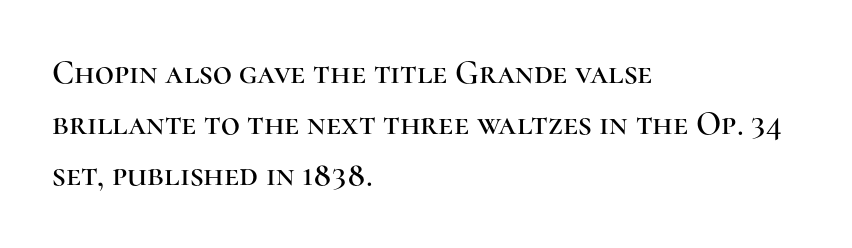
{"serif": "yes", "italic": "no", "width": "normal", "stroke_contrast": "high", "x_height": "medium", "monospaced": "no", "underline": "no", "align": "left", "line_spacing": "normal", "line_spacing_ratio": 1.55, "letter_spacing": "normal", "letter_spacing_em": 0.0, "glyph_px": 33}
